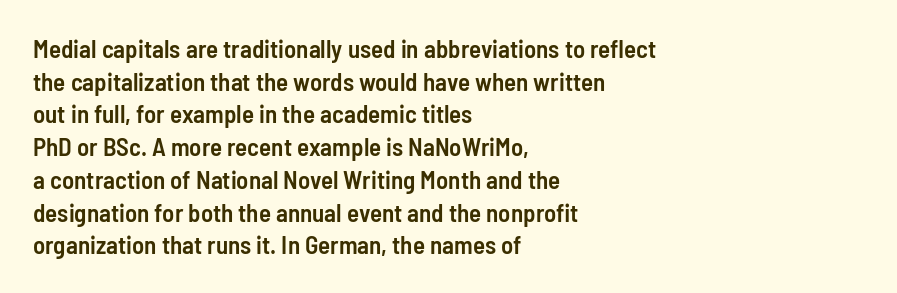
Q: Is the text bold? A: Semi-bold.
Q: Is the text italic (slanted)? A: No, it is upright.
Q: Is the text underlined? A: No.
Q: How is the paragraph aligned? A: Left-aligned.
Q: Is the spacing between letters normal or unusually wide? A: Normal.
Q: Is the spacing between lines tight, normal or loose? A: Normal.
